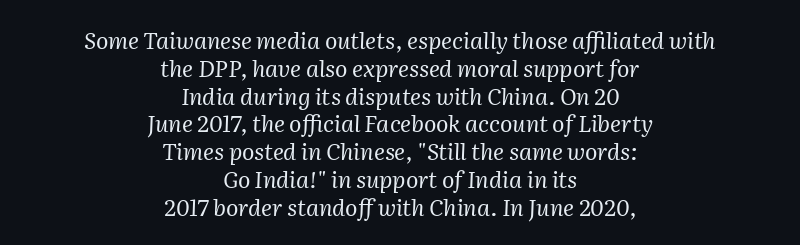
Q: Is the text bold? A: No.
Q: Is the text italic (slanted)? A: Yes, it leans right by about 2 degrees.
Q: Is the text underlined? A: No.
Q: How is the paragraph aligned? A: Centered.
Q: Is the spacing between letters normal or unusually wide? A: Normal.
